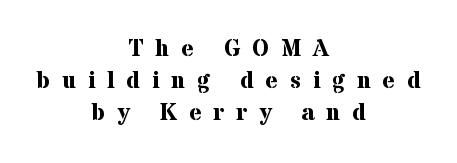
When letters stand straight like this, we call the style roman or upright. Tracking value appears strongly positive — letters spread wide. A student would call this center alignment; a typographer would say set centered. The space between consecutive lines is moderate.
